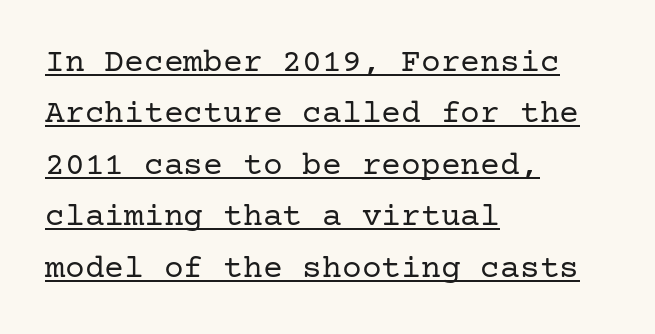
The lines sit at an ordinary, default distance from one another. Bold? No — there's no thickening of the strokes. Every word sits above its own underline. Does the type have serifs? Yes, each stem ends in a small foot. Between one letter and the next there's only the usual sliver of space.
